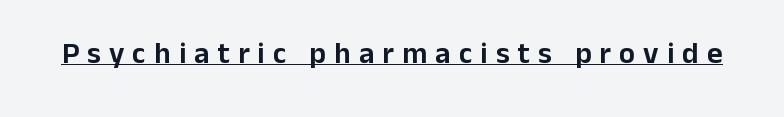
{"serif": "no", "italic": "no", "width": "normal", "stroke_contrast": "low", "x_height": "medium", "monospaced": "no", "underline": "yes", "letter_spacing": "wide", "letter_spacing_em": 0.27, "glyph_px": 30}
